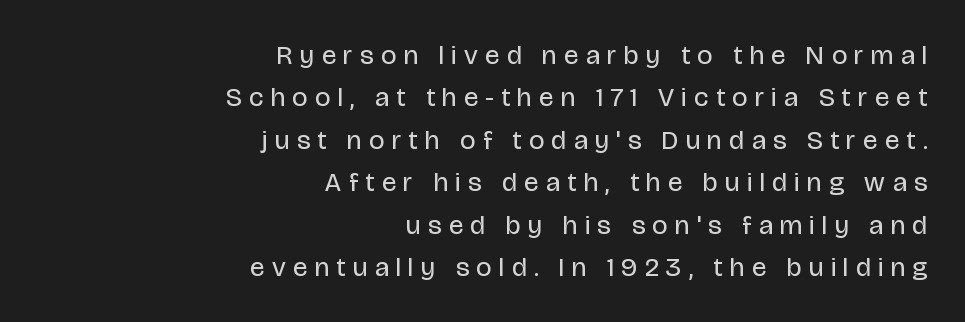
{"italic": "no", "bold": "no", "underline": "no", "align": "right", "line_spacing": "normal", "line_spacing_ratio": 1.57, "letter_spacing": "wide", "letter_spacing_em": 0.28, "glyph_px": 27}
